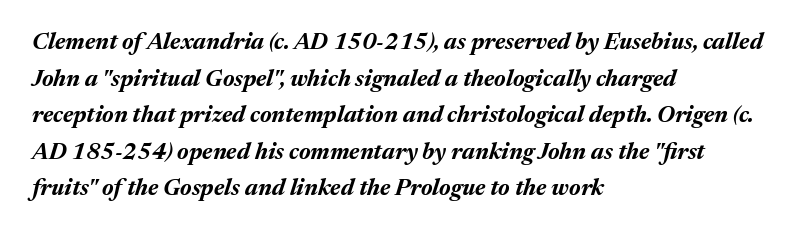
{"italic": "yes", "lean": "right", "slant_degrees": 17, "bold": "yes", "underline": "no", "align": "left", "line_spacing": "normal", "line_spacing_ratio": 1.59, "letter_spacing": "normal", "letter_spacing_em": 0.0, "glyph_px": 23}
